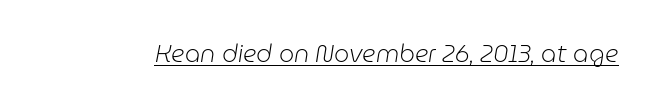
Compared with ordinary roman type, these characters are visibly tilted. The strokes carry an ordinary text weight at most. Caption: standard tracking, unaltered. A baseline rule has been typeset under these characters.
